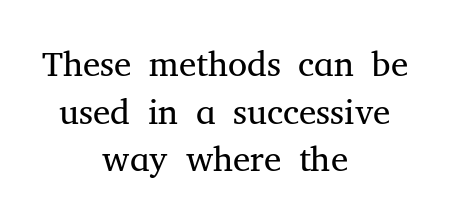
The image shows 35 px regular-weight serif type, upright; set centered, normal line spacing (1.36x), normal letter spacing, not underlined; medium stroke contrast and a medium x-height.
